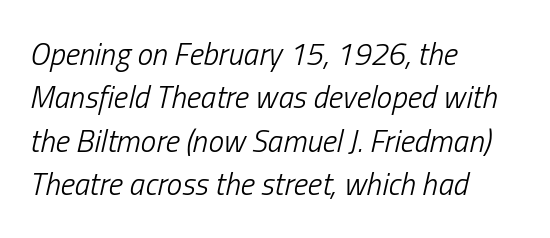
The image shows 31 px light, condensed type, italic (leaning right); set left-aligned, normal line spacing (1.4x), normal letter spacing, not underlined; low stroke contrast and a medium x-height.
